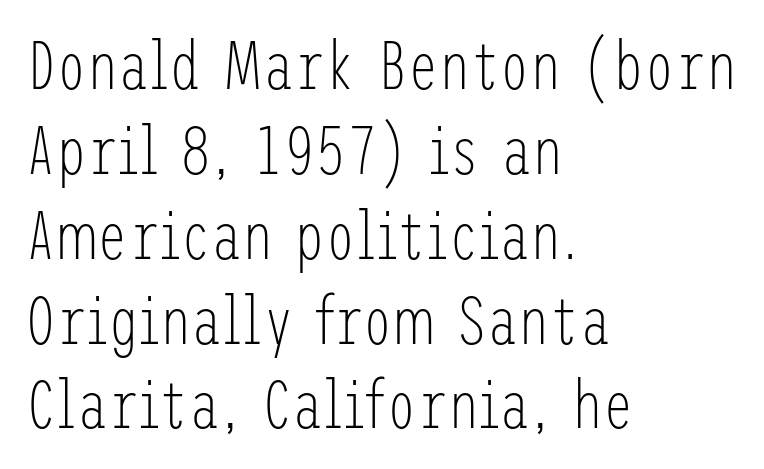
Q: Is the text bold? A: No.
Q: Is the text italic (slanted)? A: No, it is upright.
Q: Is the typeface a serif or a sans-serif typeface? A: Sans-serif.
Q: Is the text underlined? A: No.
Q: How is the paragraph aligned? A: Left-aligned.
Q: Is the spacing between letters normal or unusually wide? A: Normal.
Q: Width (condensed, normal, or wide)? A: Condensed.
Q: Stroke contrast? A: Low.
Q: x-height? A: Medium.
